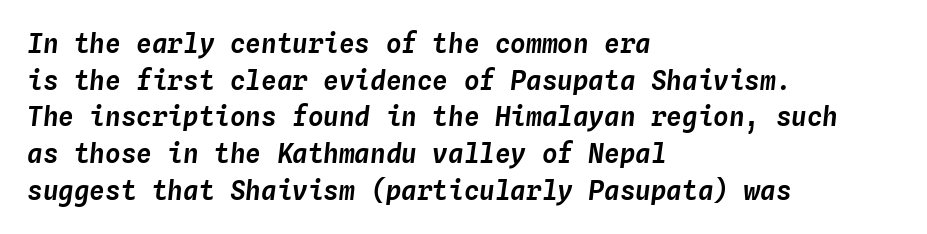
{"italic": "yes", "lean": "right", "slant_degrees": 4, "underline": "no", "align": "left", "line_spacing": "normal", "line_spacing_ratio": 1.41, "letter_spacing": "normal", "letter_spacing_em": 0.0, "glyph_px": 26}
